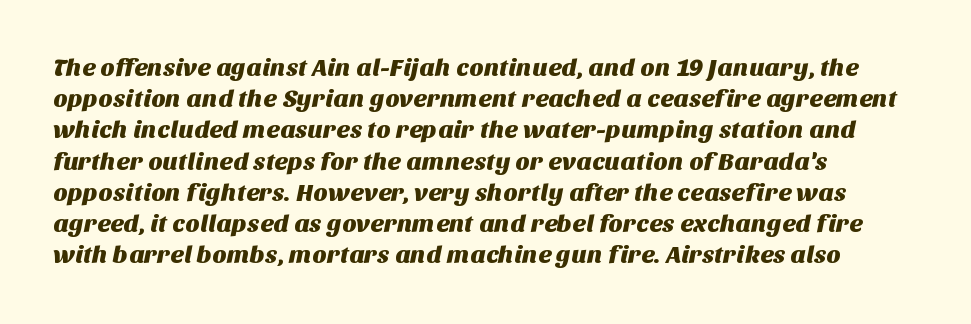
The image shows 25 px text type; set left-aligned, normal line spacing (1.25x), normal letter spacing, not underlined.
